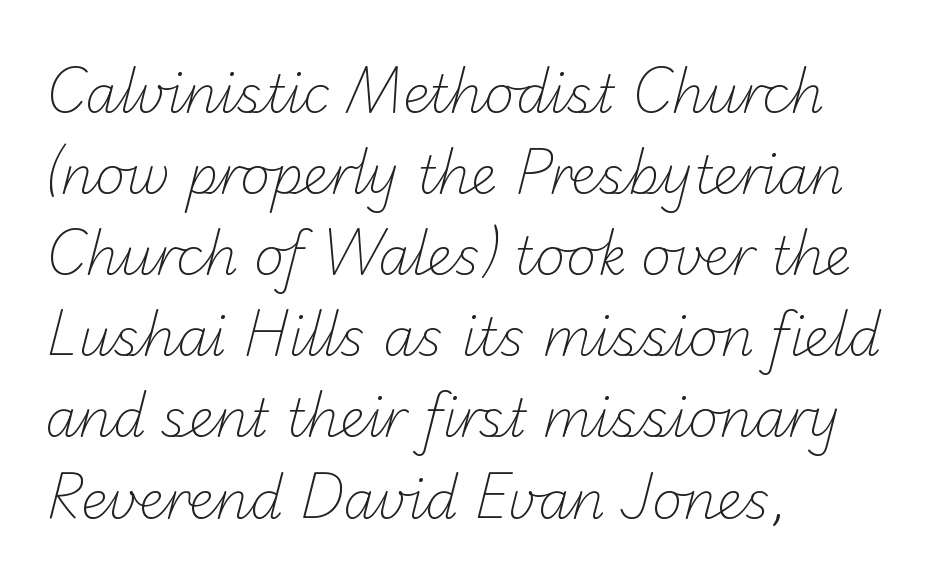
Rule under the text: the space is simply empty. The line texture is even and compact thanks to regular tracking. This is not heavy type; no bold has been used. Is this a sans? Yes — the strokes have no serifs. A student would call this left alignment; a typographer would say flush left, rag right. In terms of leading, this rendering sits right in the middle.
